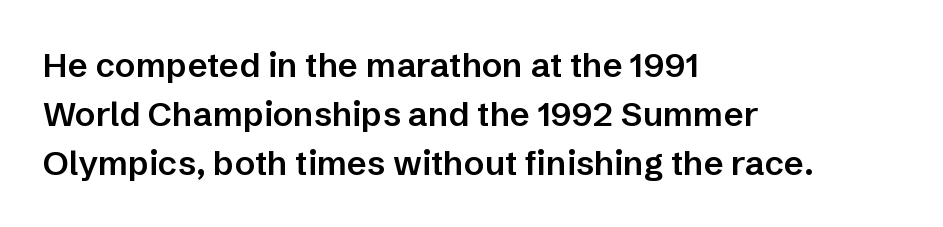
The image shows 34 px semibold sans-serif type, upright; set left-aligned, normal line spacing (1.44x), normal letter spacing, not underlined; low stroke contrast and a medium x-height.
